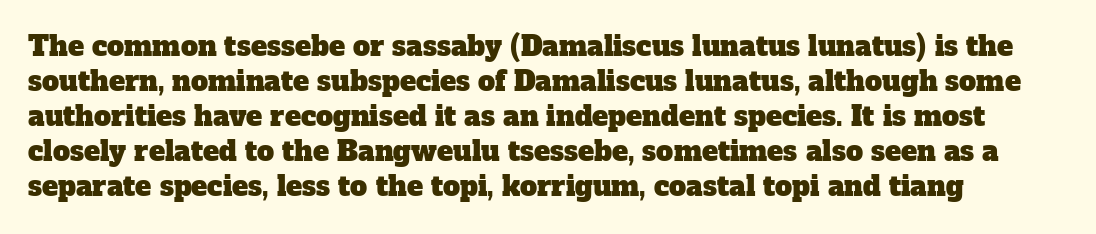
{"underline": "no", "align": "left", "line_spacing": "normal", "line_spacing_ratio": 1.3, "letter_spacing": "normal", "letter_spacing_em": 0.0, "glyph_px": 27}
